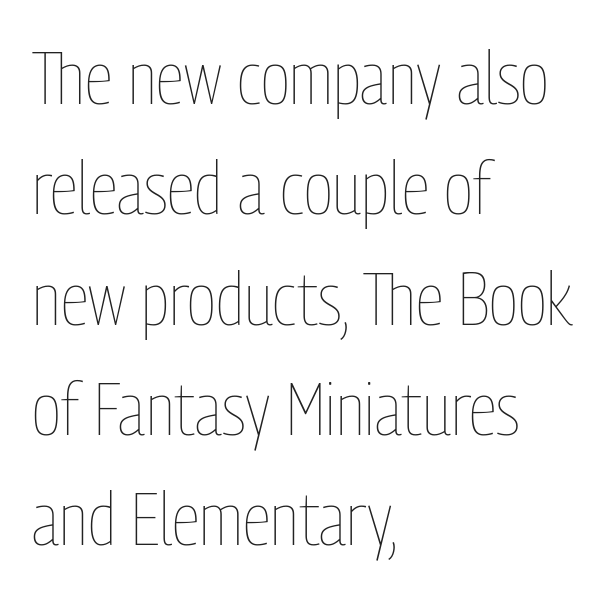
The image shows 74 px thin, condensed type, upright; set left-aligned, normal line spacing (1.49x), normal letter spacing, not underlined; low stroke contrast and a medium x-height.
